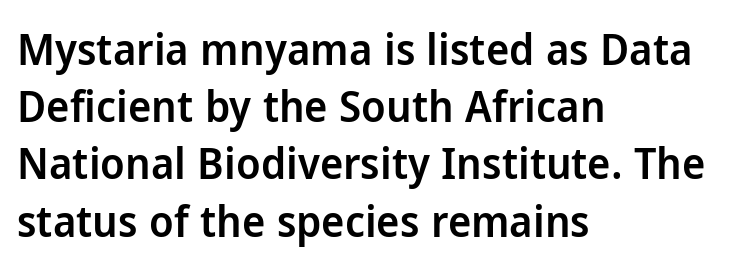
Q: Is the text bold? A: Semi-bold.
Q: Is the text italic (slanted)? A: No, it is upright.
Q: Is the typeface a serif or a sans-serif typeface? A: Sans-serif.
Q: Is the text underlined? A: No.
Q: How is the paragraph aligned? A: Left-aligned.
Q: Is the spacing between letters normal or unusually wide? A: Normal.
Q: Is the spacing between lines tight, normal or loose? A: Normal.
Q: Width (condensed, normal, or wide)? A: Normal.
Q: Stroke contrast? A: Low.
Q: x-height? A: Medium.
Q: Monospaced? A: No.
